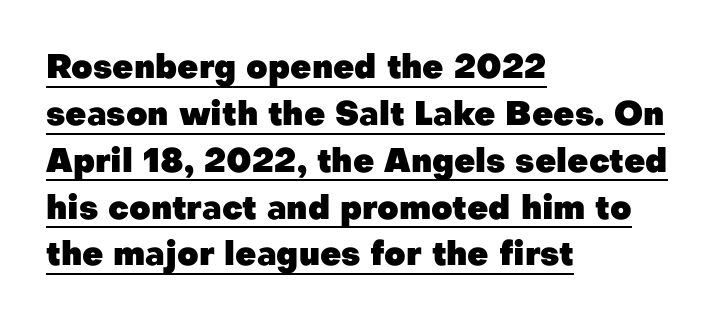
{"serif": "no", "italic": "no", "bold": "yes", "weight": "heavy", "width": "normal", "stroke_contrast": "low", "x_height": "medium", "monospaced": "no", "underline": "yes", "align": "left", "line_spacing": "normal", "line_spacing_ratio": 1.42, "letter_spacing": "normal", "letter_spacing_em": 0.0, "glyph_px": 33}
